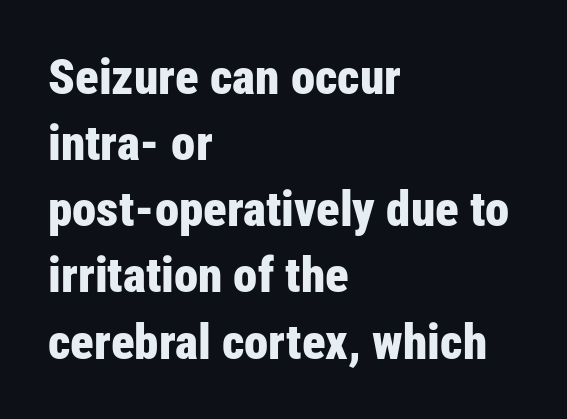
{"serif": "no", "italic": "no", "bold": "yes", "weight": "bold", "width": "condensed", "stroke_contrast": "low", "x_height": "medium", "monospaced": "no", "underline": "no", "align": "left", "line_spacing": "normal", "line_spacing_ratio": 1.35, "letter_spacing": "normal", "letter_spacing_em": 0.0, "glyph_px": 49}
